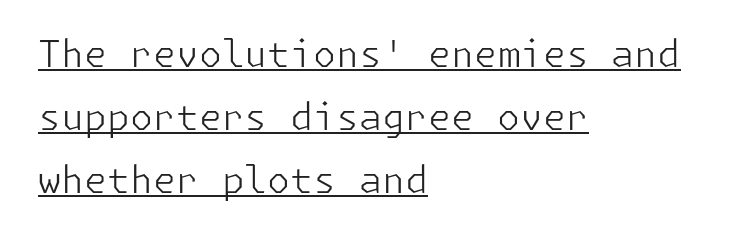
Q: Is the text bold? A: No.
Q: Is the text italic (slanted)? A: No, it is upright.
Q: Is the typeface a serif or a sans-serif typeface? A: Sans-serif.
Q: Is the text underlined? A: Yes.
Q: How is the paragraph aligned? A: Left-aligned.
Q: Is the spacing between letters normal or unusually wide? A: Normal.
Q: Is the spacing between lines tight, normal or loose? A: Normal.
Q: Width (condensed, normal, or wide)? A: Normal.
Q: Stroke contrast? A: Low.
Q: x-height? A: Medium.
